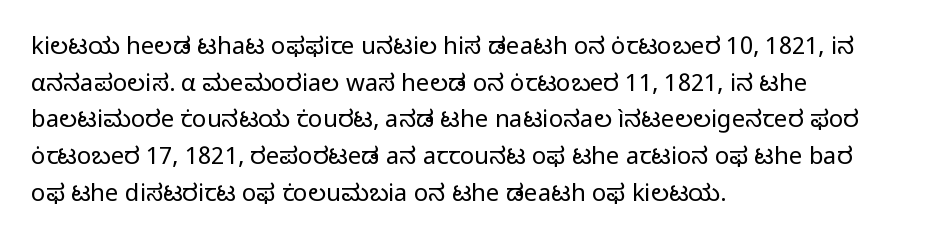
The image shows 24 px text type, upright; set left-aligned, normal line spacing (1.53x), normal letter spacing, not underlined.
